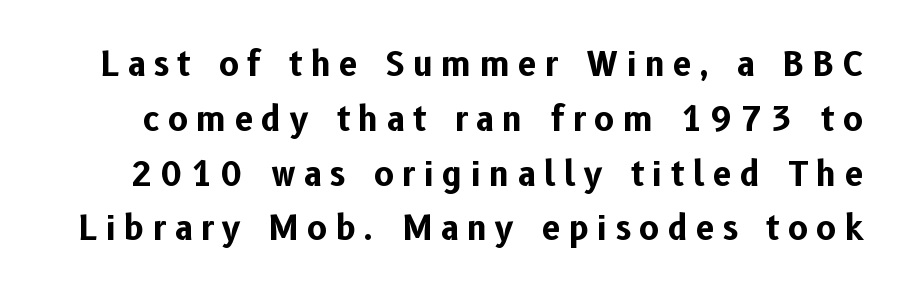
{"serif": "no", "italic": "no", "bold": "yes", "weight": "bold", "width": "normal", "stroke_contrast": "low", "x_height": "medium", "monospaced": "no", "underline": "no", "line_spacing": "normal", "line_spacing_ratio": 1.66, "letter_spacing": "wide", "letter_spacing_em": 0.26, "glyph_px": 33}
